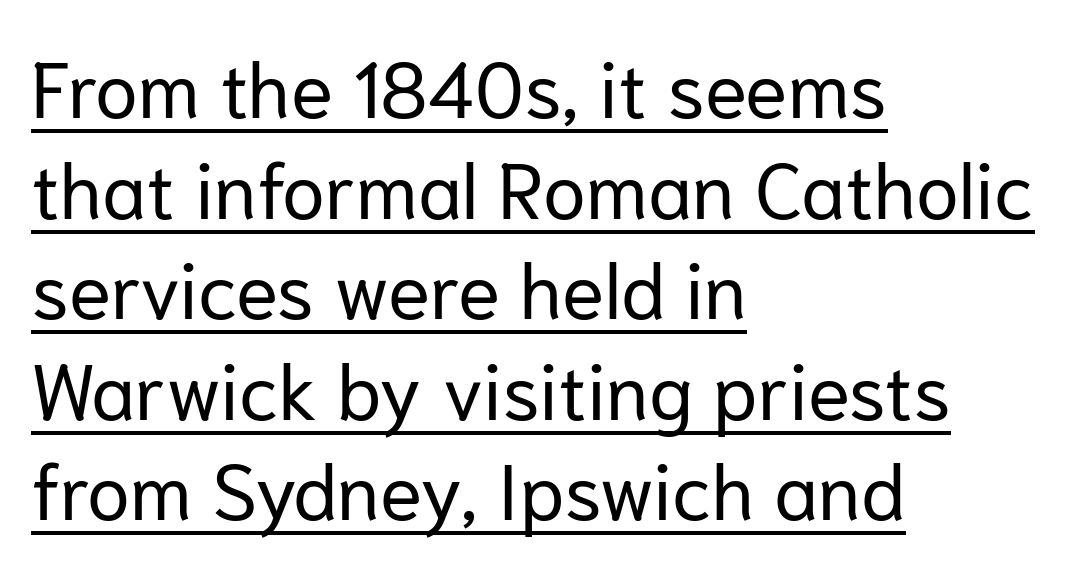
Q: Is the text bold? A: No.
Q: Is the text italic (slanted)? A: No, it is upright.
Q: Is the typeface a serif or a sans-serif typeface? A: Sans-serif.
Q: Is the text underlined? A: Yes.
Q: How is the paragraph aligned? A: Left-aligned.
Q: Is the spacing between letters normal or unusually wide? A: Normal.
Q: Is the spacing between lines tight, normal or loose? A: Normal.
Q: Width (condensed, normal, or wide)? A: Normal.
Q: Stroke contrast? A: Low.
Q: x-height? A: Medium.
Q: Monospaced? A: No.
